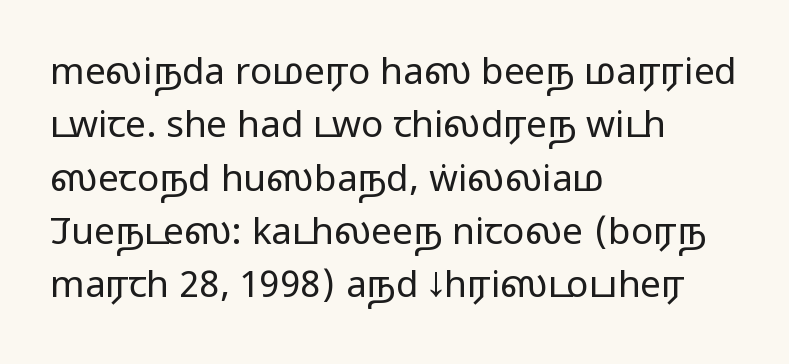
The image shows 37 px regular-weight, wide sans-serif type, upright; set left-aligned, normal line spacing (1.44x), normal letter spacing, not underlined; low stroke contrast and a medium x-height.
